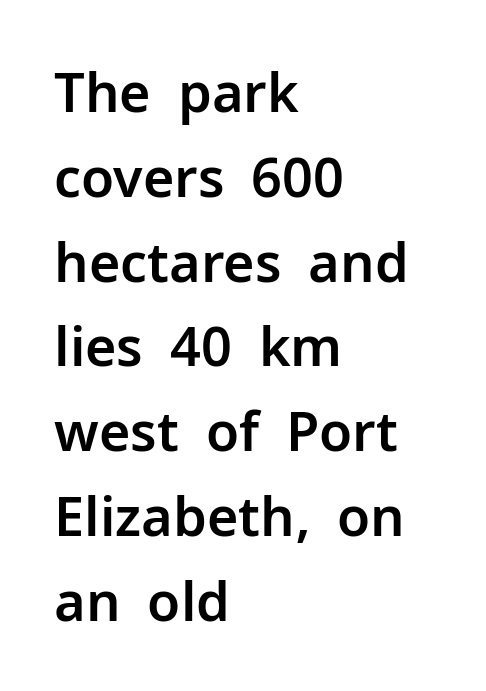
Q: Is the text italic (slanted)? A: No, it is upright.
Q: Is the typeface a serif or a sans-serif typeface? A: Sans-serif.
Q: Is the text underlined? A: No.
Q: How is the paragraph aligned? A: Left-aligned.
Q: Is the spacing between letters normal or unusually wide? A: Normal.
Q: Is the spacing between lines tight, normal or loose? A: Normal.
Q: Width (condensed, normal, or wide)? A: Normal.
Q: Stroke contrast? A: Low.
Q: x-height? A: Medium.
Q: Monospaced? A: No.
